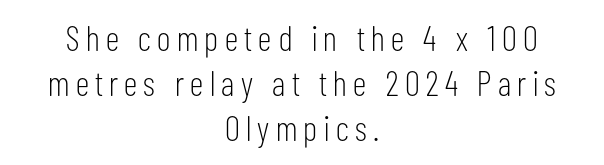
The image shows 35 px light, condensed sans-serif type, upright; set centered, normal line spacing (1.29x), not underlined; low stroke contrast and a medium x-height.
